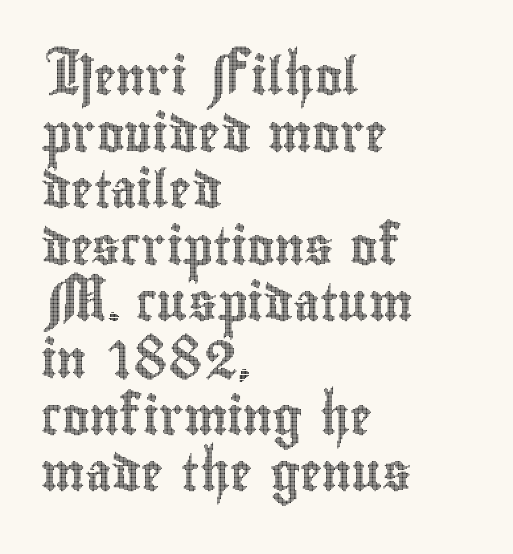
The image shows 37 px condensed type, upright; set left-aligned, normal line spacing (1.53x), normal letter spacing, not underlined; a small x-height.
